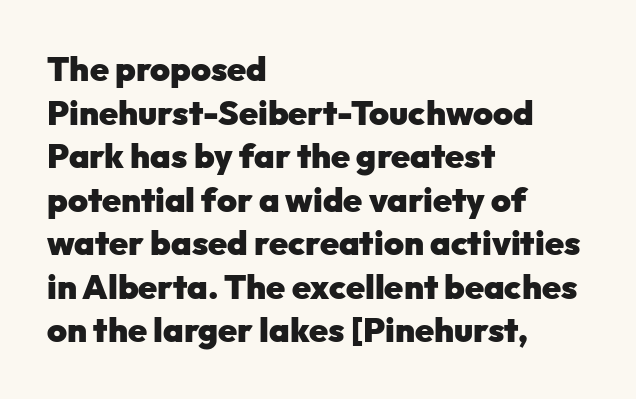
Q: Is the text bold? A: Yes.
Q: Is the text italic (slanted)? A: No, it is upright.
Q: Is the typeface a serif or a sans-serif typeface? A: Sans-serif.
Q: Is the text underlined? A: No.
Q: How is the paragraph aligned? A: Left-aligned.
Q: Is the spacing between letters normal or unusually wide? A: Normal.
Q: Is the spacing between lines tight, normal or loose? A: Normal.
Q: Width (condensed, normal, or wide)? A: Normal.
Q: Stroke contrast? A: Low.
Q: x-height? A: Medium.
Q: Monospaced? A: No.
